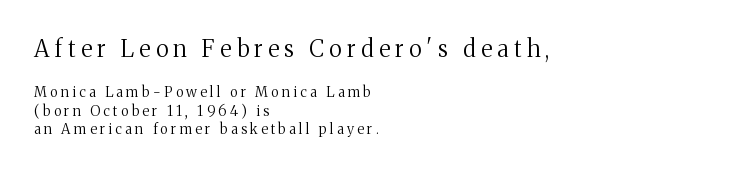
The image shows 23 px text type, upright; set left-aligned, normal line spacing (1.33x), unusually wide letter spacing (+0.24 em), not underlined; the first (top) block is 1.64x larger.
